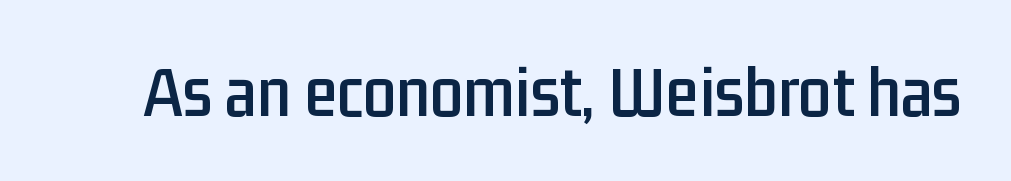
{"serif": "no", "italic": "no", "width": "condensed", "stroke_contrast": "low", "x_height": "medium", "monospaced": "no", "underline": "no", "letter_spacing": "normal", "letter_spacing_em": 0.0, "glyph_px": 74}
